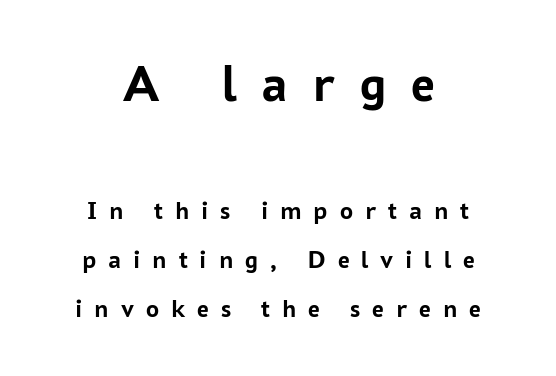
One-word summary of the alignment: center. Character widths vary here, with narrow letters taking less room than wide ones. This is sans-serif lettering, the kind often seen on screens and signage. Between these two stacked blocks, the higher one wins on size. No italicization has been applied; the sample stays upright.
